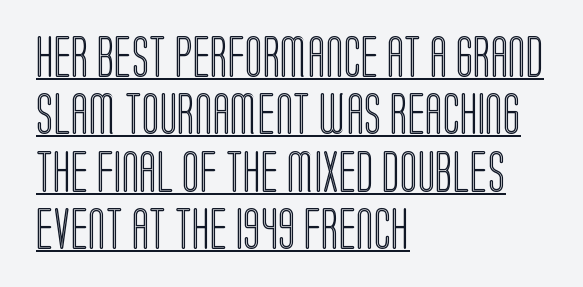
The image shows 41 px condensed type, upright; set left-aligned, normal line spacing (1.4x), normal letter spacing, underlined; a large x-height.
